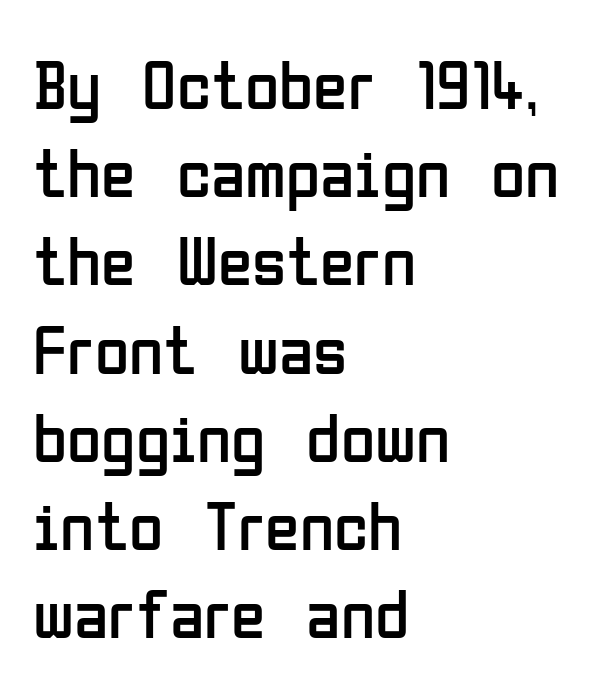
Q: Is the text bold? A: No.
Q: Is the text italic (slanted)? A: No, it is upright.
Q: Is the typeface a serif or a sans-serif typeface? A: Sans-serif.
Q: Is the text underlined? A: No.
Q: How is the paragraph aligned? A: Left-aligned.
Q: Is the spacing between letters normal or unusually wide? A: Normal.
Q: Is the spacing between lines tight, normal or loose? A: Normal.
Q: Width (condensed, normal, or wide)? A: Condensed.
Q: Stroke contrast? A: Low.
Q: x-height? A: Medium.
Q: Monospaced? A: No.
